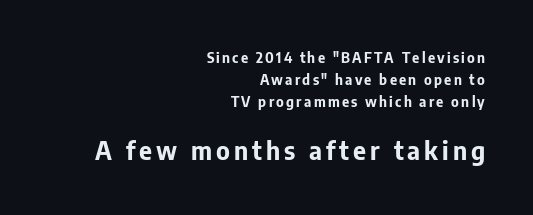
The image shows 25 px bold type, upright; set right-aligned, normal line spacing (1.58x), not underlined; the second (bottom) block is 1.79x larger.
